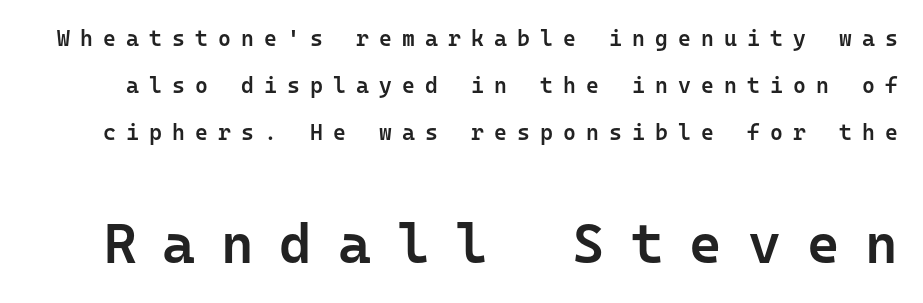
Emphasis by weight is partial: semibold. Descenders are the only things crossing below the line. Whoever set this made the second block the dominant, larger element. Students, note that the glyphs here are deliberately spaced far apart. This is sans-serif lettering, the kind often seen on screens and signage. Whoever set this chose breathing room over compactness in the vertical rhythm.
